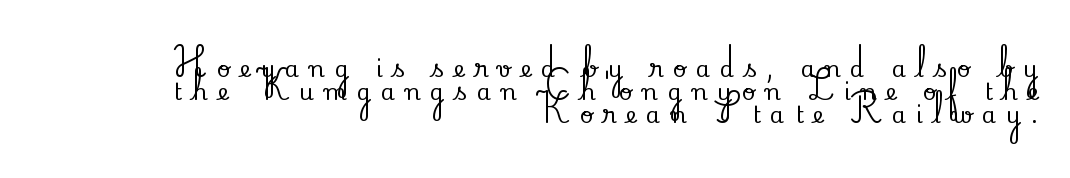
The image shows 23 px text type, upright; set right-aligned, tight line spacing (1.01x), unusually wide letter spacing (+0.43 em), not underlined.
